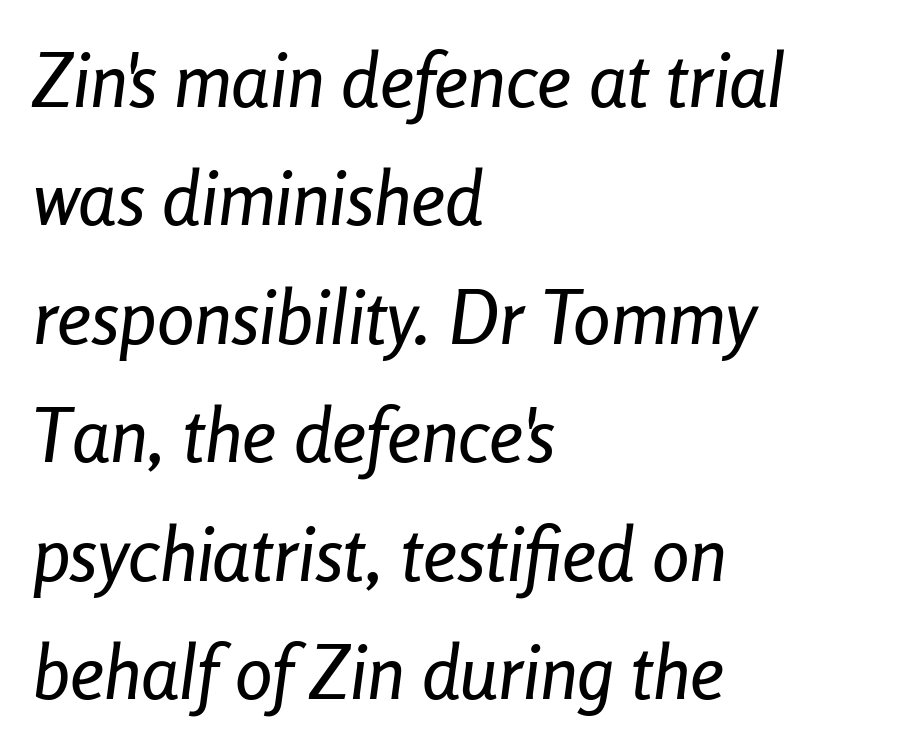
The image shows 75 px condensed type, italic (leaning right); set left-aligned, normal line spacing (1.58x), normal letter spacing, not underlined; low stroke contrast and a medium x-height.
